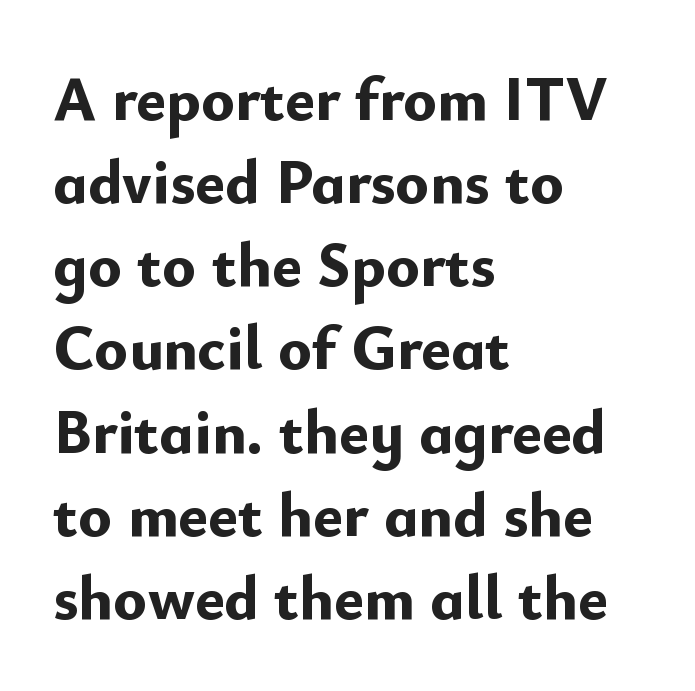
Reading down the block, your eye returns to a fixed left position each line. What stands out about the letter spacing? Nothing — it is the standard amount. The glyphs in this specimen are sans serif. Students, observe: this is what conventionally led text looks like. The string is rendered with underlining switched off. This is roman type, the default non-slanted kind.
